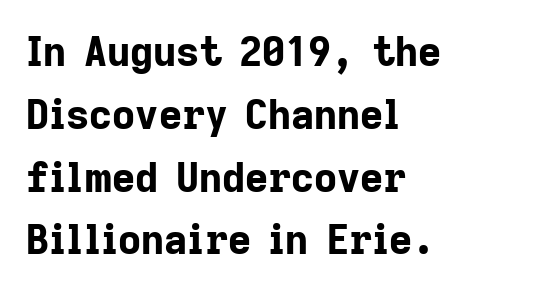
Reading down the block, your eye returns to a fixed left position each line. The glyphs have the mass of a bold cut. The rendering uses a moderate line-height, typical for paragraphs. It's the straight-up-and-down kind of type. Regarding serifs, this sample does without them. Tracking here is standard; glyphs follow each other at the usual distance.
